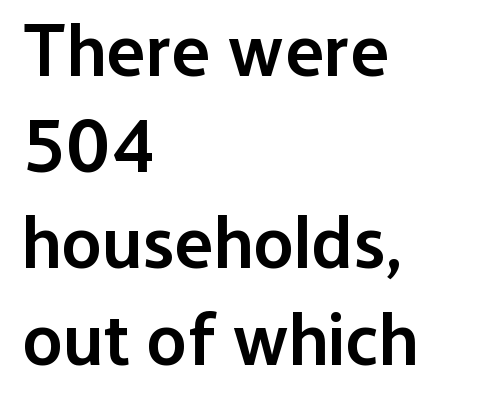
This is the regular roman posture of the typeface. Nope, no serifs anywhere on these letters. Clear beneath every line of the passage. The compositor pushed each line to the left boundary.
